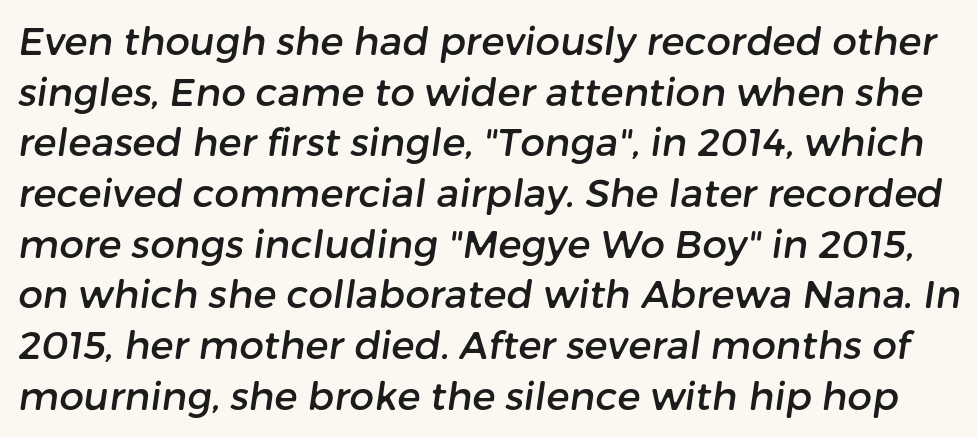
{"serif": "no", "width": "normal", "stroke_contrast": "low", "x_height": "medium", "monospaced": "no", "underline": "no", "line_spacing": "normal", "line_spacing_ratio": 1.3, "letter_spacing": "normal", "letter_spacing_em": 0.0, "glyph_px": 39}
